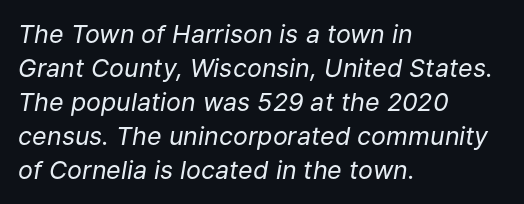
Q: Is the text bold? A: No.
Q: Is the text italic (slanted)? A: Yes, it leans right by about 9 degrees.
Q: Is the text underlined? A: No.
Q: How is the paragraph aligned? A: Left-aligned.
Q: Is the spacing between letters normal or unusually wide? A: Normal.
Q: Is the spacing between lines tight, normal or loose? A: Normal.
